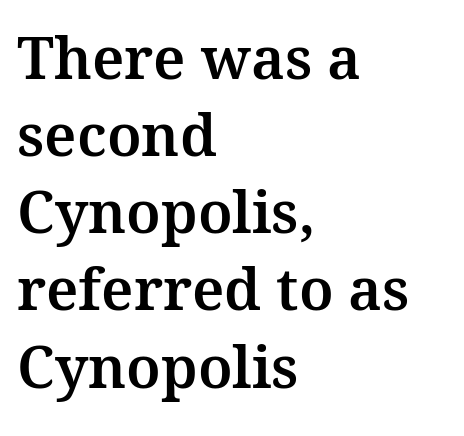
Q: Is the text italic (slanted)? A: No, it is upright.
Q: Is the typeface a serif or a sans-serif typeface? A: Serif.
Q: Is the text underlined? A: No.
Q: How is the paragraph aligned? A: Left-aligned.
Q: Is the spacing between letters normal or unusually wide? A: Normal.
Q: Is the spacing between lines tight, normal or loose? A: Normal.
Q: Width (condensed, normal, or wide)? A: Normal.
Q: Stroke contrast? A: Medium.
Q: x-height? A: Medium.
Q: Monospaced? A: No.
